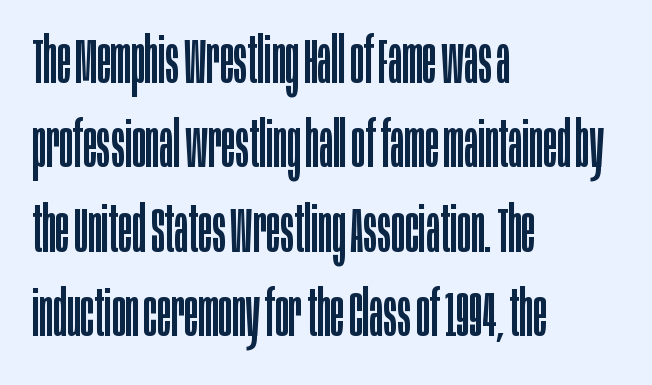
Q: Is the text bold? A: No.
Q: Is the text italic (slanted)? A: No, it is upright.
Q: Is the typeface a serif or a sans-serif typeface? A: Sans-serif.
Q: Is the text underlined? A: No.
Q: How is the paragraph aligned? A: Left-aligned.
Q: Is the spacing between letters normal or unusually wide? A: Normal.
Q: Is the spacing between lines tight, normal or loose? A: Normal.
Q: Width (condensed, normal, or wide)? A: Condensed.
Q: Stroke contrast? A: Low.
Q: x-height? A: Large.
Q: Monospaced? A: No.
